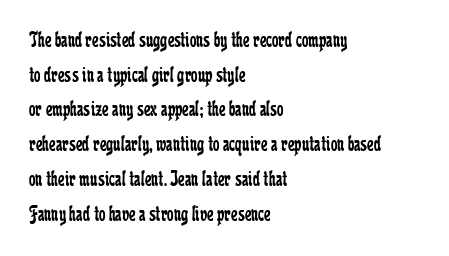
Vertical strokes here are truly vertical. Is the block centered? No — it sits flush against the left margin. Standard letterfit; no display-style spreading of the glyphs. This is not heavy type; no bold has been used.
